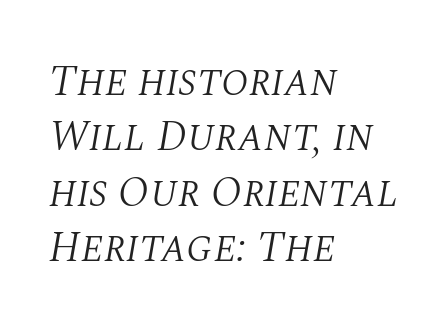
The image shows 43 px light serif type, italic (leaning right); set left-aligned, normal line spacing (1.29x), normal letter spacing, not underlined; medium stroke contrast and a large x-height.
